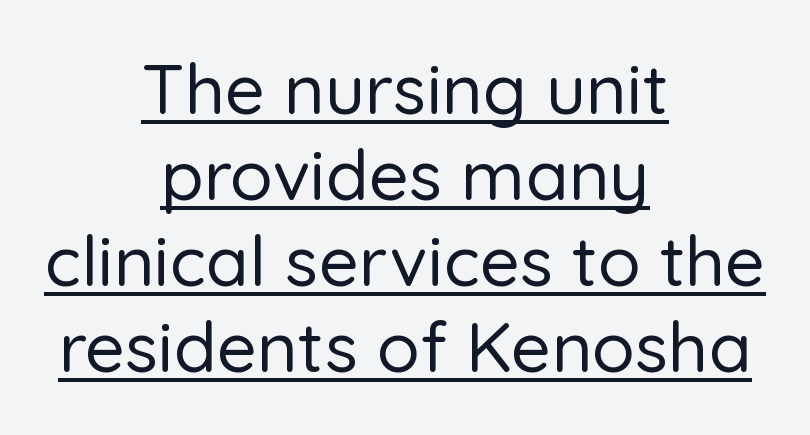
Descenders here cross a horizontal rule under the line. Caption: multi-line text, centered on the measure. Quick note: not italic, upright. Do the characters align in a grid? No, the font is proportional.
